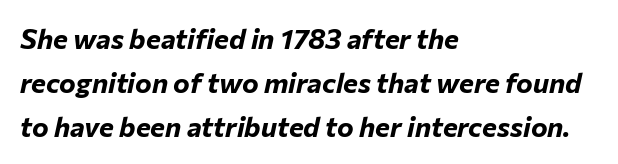
Lines of text with bare space underneath. This sample has the flowing, uneven cadence of proportional lettering. The leading is moderate, giving the passage an even texture. Observe the ordinary spacing: letters are neighbours, not strangers.
